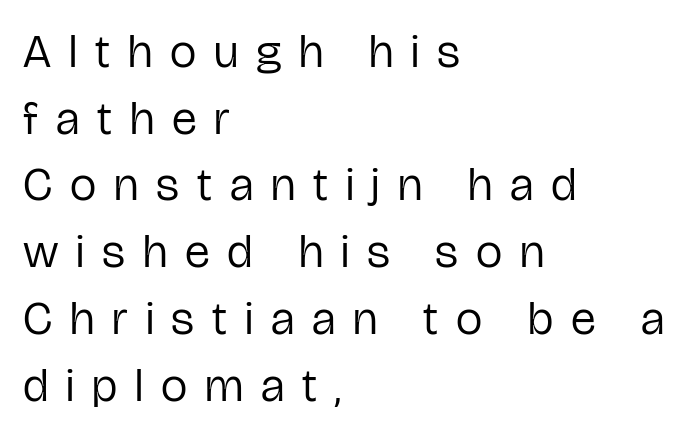
The paragraph shown leans on its left margin. The letters look calm and open, with moderate or lighter stems. Examine the stroke ends and you'll find no serifs. Posture: straight, roman, zero tilt. Leading matches the norm, producing a regular column. Loose tracking; the words dissolve into strings of separated letters.
